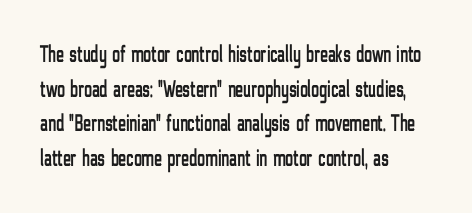
Q: Is the text italic (slanted)? A: No, it is upright.
Q: Is the text underlined? A: No.
Q: How is the paragraph aligned? A: Left-aligned.
Q: Is the spacing between letters normal or unusually wide? A: Normal.
Q: Is the spacing between lines tight, normal or loose? A: Normal.
